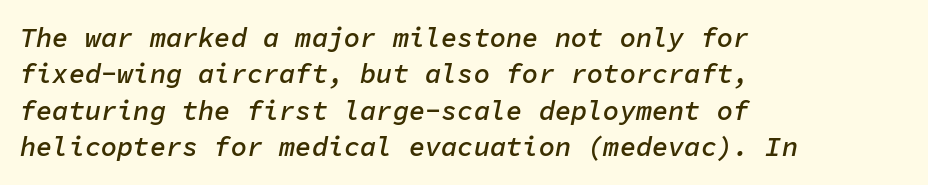
The glyphs look as if they've been sheared to an angle. Only glyphs here, with clear space below each row. The lines are quadded left. Does the weight exceed regular? Yes, but only to semibold.
